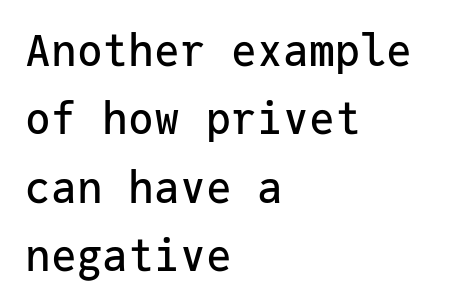
Q: Is the text italic (slanted)? A: No, it is upright.
Q: Is the typeface a serif or a sans-serif typeface? A: Sans-serif.
Q: Is the text underlined? A: No.
Q: How is the paragraph aligned? A: Left-aligned.
Q: Is the spacing between letters normal or unusually wide? A: Normal.
Q: Is the spacing between lines tight, normal or loose? A: Normal.
Q: Width (condensed, normal, or wide)? A: Normal.
Q: Stroke contrast? A: Low.
Q: x-height? A: Medium.
Q: Monospaced? A: Yes.
